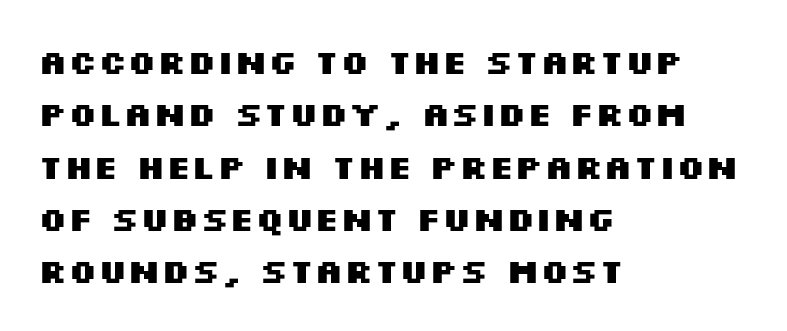
Q: Is the text bold? A: Yes.
Q: Is the text italic (slanted)? A: No, it is upright.
Q: Is the typeface a serif or a sans-serif typeface? A: Sans-serif.
Q: Is the text underlined? A: No.
Q: How is the paragraph aligned? A: Left-aligned.
Q: Is the spacing between letters normal or unusually wide? A: Normal.
Q: Is the spacing between lines tight, normal or loose? A: Normal.
Q: Width (condensed, normal, or wide)? A: Wide.
Q: Stroke contrast? A: Medium.
Q: x-height? A: Large.
Q: Monospaced? A: No.
